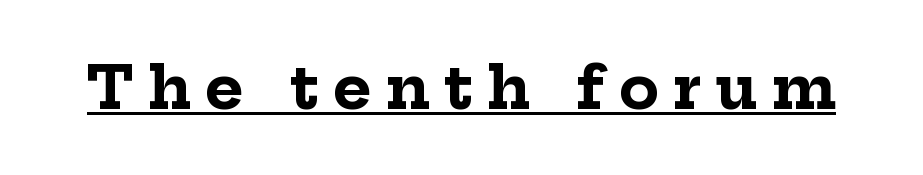
The image shows 59 px bold serif type, upright; set unusually wide letter spacing (+0.24 em), underlined; low stroke contrast and a medium x-height.
